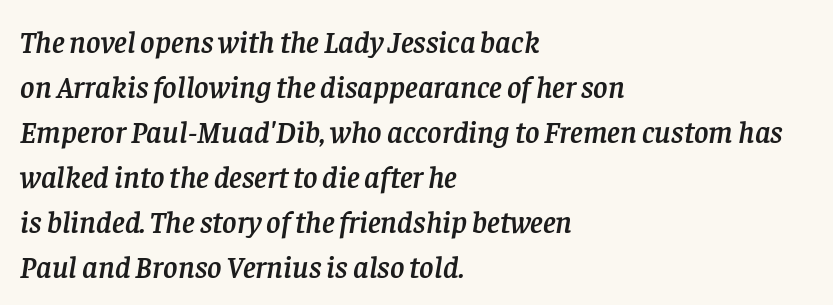
{"serif": "yes", "italic": "yes", "lean": "right", "slant_degrees": 8, "width": "normal", "stroke_contrast": "low", "x_height": "large", "monospaced": "no", "underline": "no", "align": "left", "line_spacing": "normal", "line_spacing_ratio": 1.45, "letter_spacing": "normal", "letter_spacing_em": 0.0, "glyph_px": 31}
